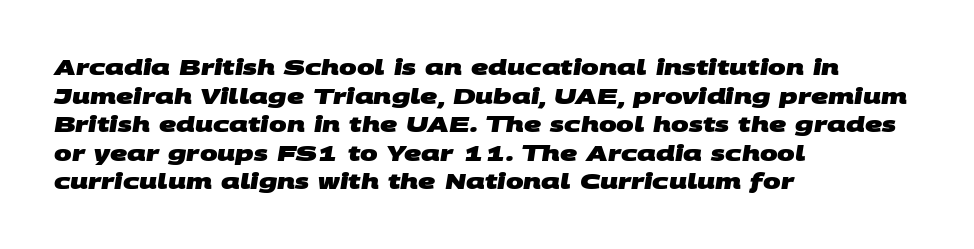
{"bold": "yes", "underline": "no", "align": "left", "line_spacing": "normal", "line_spacing_ratio": 1.36, "letter_spacing": "normal", "letter_spacing_em": 0.0, "glyph_px": 21}
